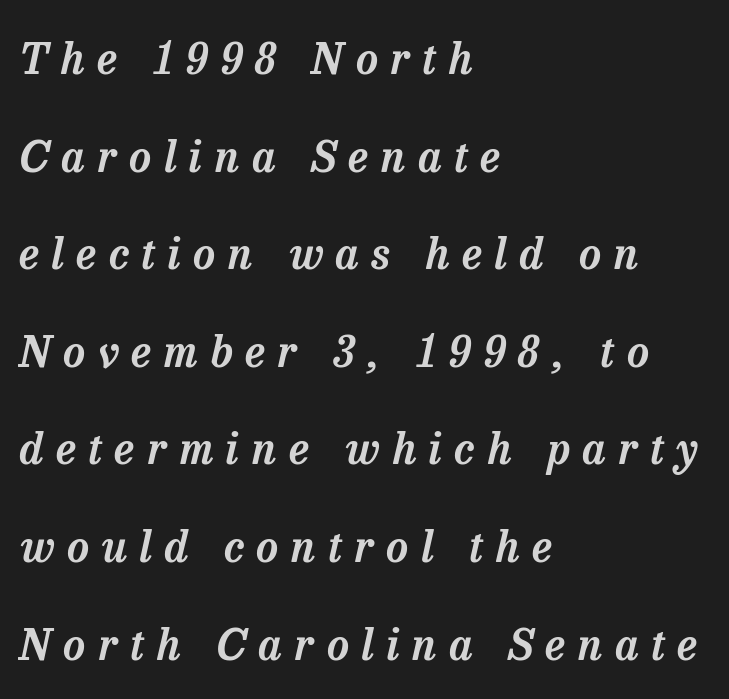
The image shows 43 px serif type, italic (leaning right); set left-aligned, loose line spacing (2.27x), unusually wide letter spacing (+0.29 em), not underlined; low stroke contrast and a medium x-height.
